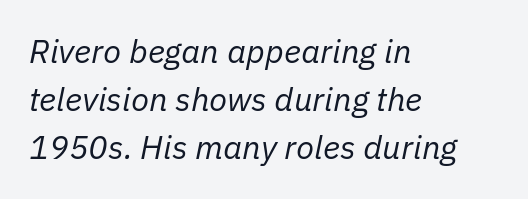
{"italic": "yes", "lean": "right", "slant_degrees": 11, "bold": "no", "weight": "regular", "width": "normal", "stroke_contrast": "low", "x_height": "medium", "monospaced": "no", "underline": "no", "align": "left", "line_spacing": "normal", "line_spacing_ratio": 1.46, "letter_spacing": "normal", "letter_spacing_em": 0.0, "glyph_px": 33}
